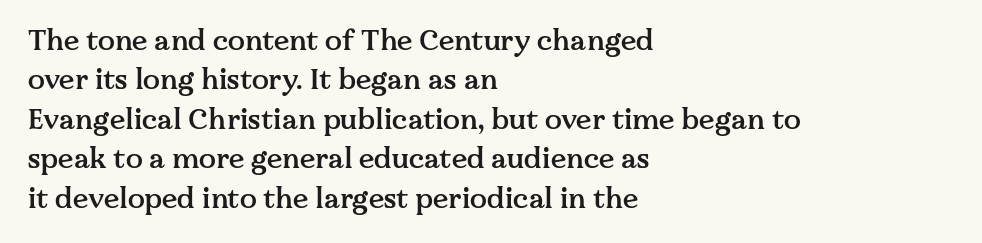
{"serif": "yes", "italic": "no", "bold": "semi", "weight": "semibold", "width": "normal", "stroke_contrast": "medium", "x_height": "medium", "monospaced": "no", "underline": "no", "align": "left", "line_spacing": "normal", "line_spacing_ratio": 1.41, "letter_spacing": "normal", "letter_spacing_em": 0.0, "glyph_px": 28}
